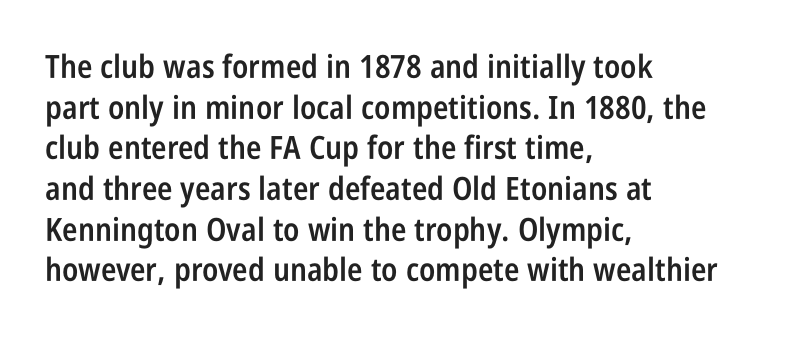
Nobody drew a line under any word here. Baseline-to-baseline distance is the conventional proportion of letter height. The passage shown is typed in a proportional face where columns would drift. Weight: semibold (demi). The glyphs in this specimen are sans serif.
